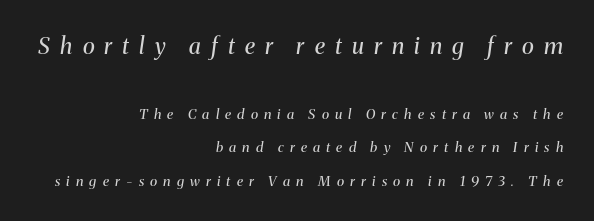
Q: Is the text bold? A: No.
Q: Is the text italic (slanted)? A: Yes, it leans right by about 8 degrees.
Q: Is the text underlined? A: No.
Q: How is the paragraph aligned? A: Right-aligned.
Q: Is the spacing between letters normal or unusually wide? A: Unusually wide.
Q: Is the spacing between lines tight, normal or loose? A: Loose.
Q: Which block of text is set in a larger size, the first (top) or the second (bottom)? A: The first (top) one.
